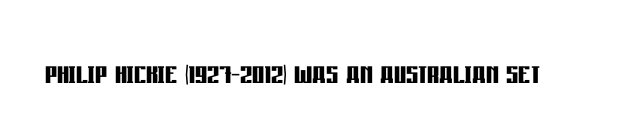
{"serif": "no", "italic": "no", "bold": "yes", "weight": "semibold", "width": "condensed", "stroke_contrast": "low", "x_height": "large", "monospaced": "no", "underline": "no", "letter_spacing": "normal", "letter_spacing_em": 0.0, "glyph_px": 38}
